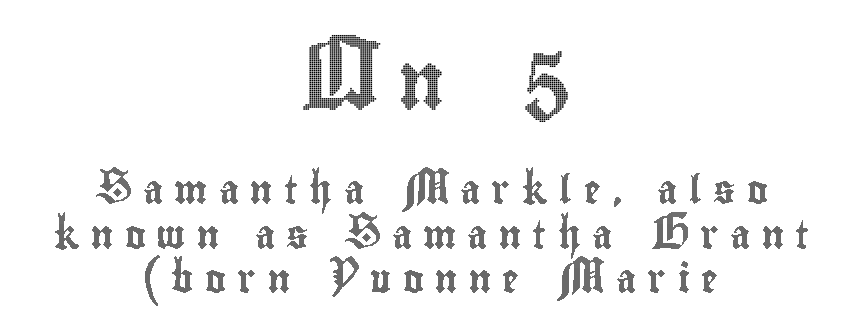
Nobody drew a line under any word here. Bigger letters appear in the top chunk; the bottom chunk is reduced. Centered paragraph, ragged on both sides. A normal amount of white space separates one row of letters from the next. If you drew a line through each stem, it would be perfectly vertical.
